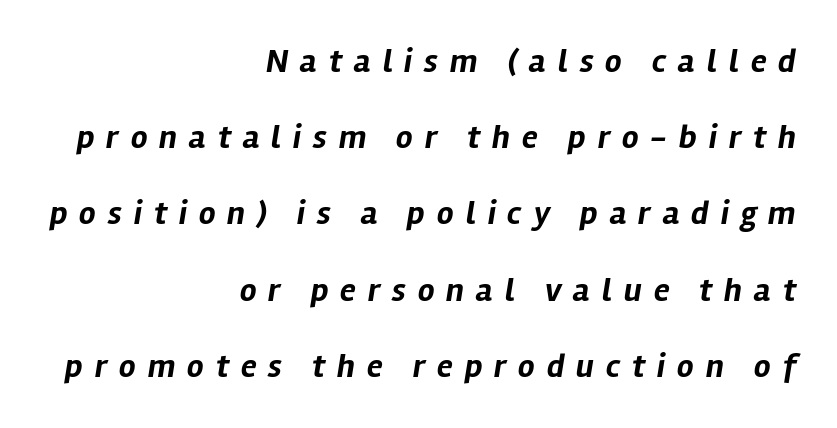
Q: Is the text bold? A: Yes.
Q: Is the text italic (slanted)? A: Yes, it leans right by about 12 degrees.
Q: Is the text underlined? A: No.
Q: How is the paragraph aligned? A: Right-aligned.
Q: Is the spacing between letters normal or unusually wide? A: Unusually wide.
Q: Is the spacing between lines tight, normal or loose? A: Loose.
Q: Width (condensed, normal, or wide)? A: Normal.
Q: Stroke contrast? A: Low.
Q: x-height? A: Medium.
Q: Monospaced? A: No.
